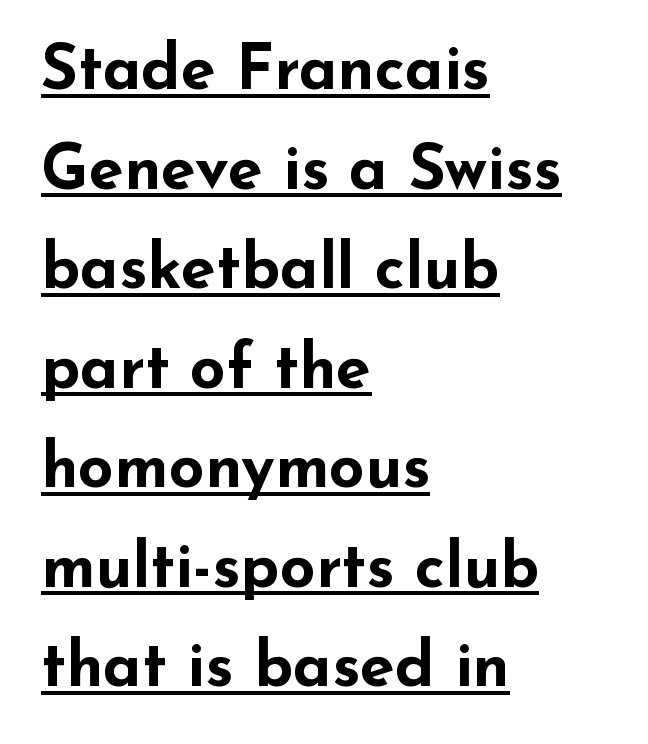
The image shows 63 px bold, wide sans-serif type, upright; set left-aligned, normal line spacing (1.58x), normal letter spacing, underlined; low stroke contrast and a small x-height.
